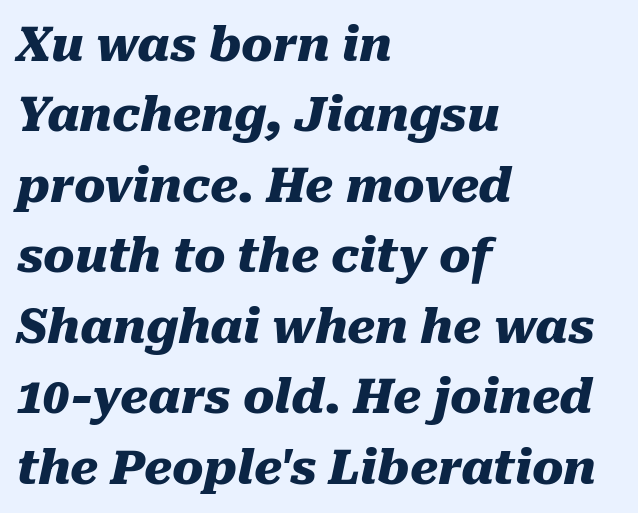
Q: Is the text bold? A: Yes.
Q: Is the text italic (slanted)? A: Yes, it leans right by about 10 degrees.
Q: Is the text underlined? A: No.
Q: How is the paragraph aligned? A: Left-aligned.
Q: Is the spacing between letters normal or unusually wide? A: Normal.
Q: Is the spacing between lines tight, normal or loose? A: Normal.
Q: Width (condensed, normal, or wide)? A: Normal.
Q: Stroke contrast? A: Medium.
Q: x-height? A: Medium.
Q: Monospaced? A: No.
